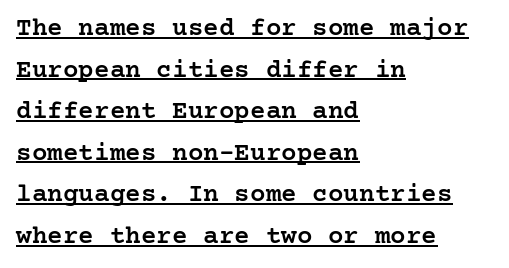
Visually the block forms a straight wall on the left and a jagged coastline on the right. The letters stand upright; this is a roman face. The passage shown stacks its lines at a standard gap. A somewhat darkened texture: the type is semibold rather than bold. The words here are underlined. The passage shown has conventional tracking throughout.
